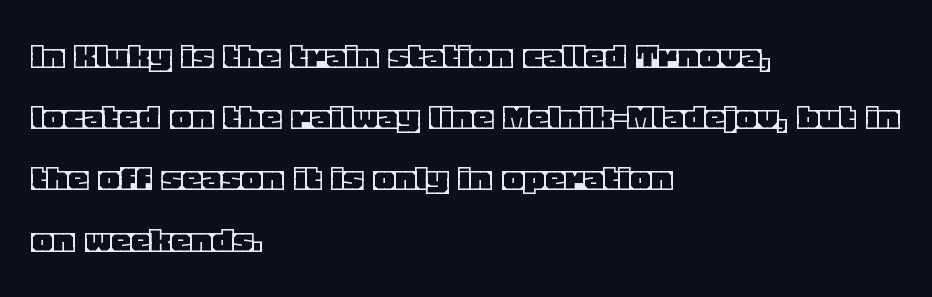
{"italic": "no", "width": "normal", "x_height": "large", "monospaced": "no", "underline": "no", "align": "left", "line_spacing": "normal", "line_spacing_ratio": 1.53, "letter_spacing": "normal", "letter_spacing_em": 0.0, "glyph_px": 40}
